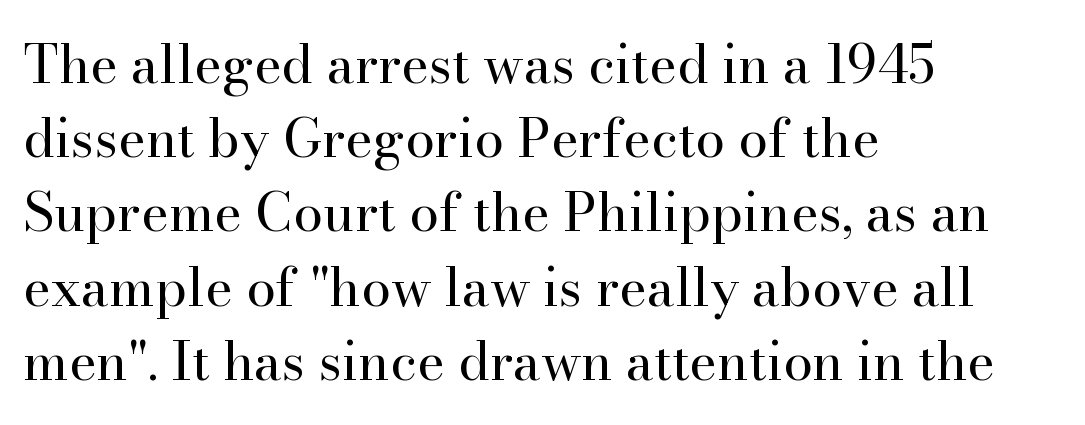
The image shows 53 px regular-weight serif type, upright; set left-aligned, normal line spacing (1.4x), normal letter spacing, not underlined; high stroke contrast and a small x-height.
